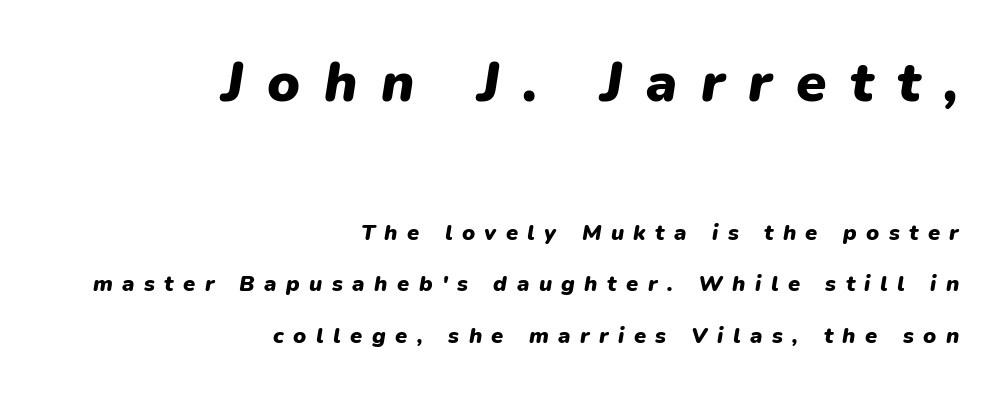
{"italic": "yes", "lean": "right", "slant_degrees": 9, "bold": "yes", "weight": "heavy", "width": "normal", "stroke_contrast": "low", "x_height": "medium", "monospaced": "no", "underline": "no", "align": "right", "line_spacing": "loose", "line_spacing_ratio": 2.33, "letter_spacing": "wide", "letter_spacing_em": 0.43, "larger_block": "first", "size_ratio": 2.5, "glyph_px": 55}
